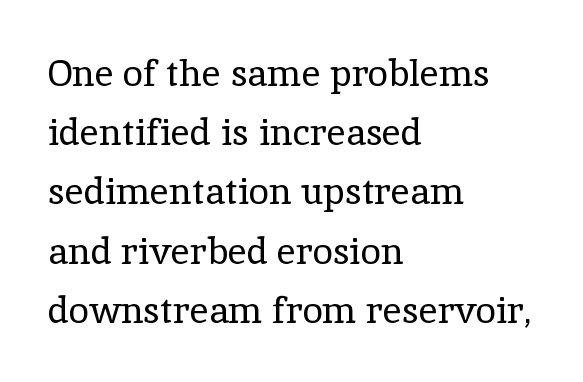
The setting favours the left margin, as ordinary paragraphs usually do. The words here are not underlined. Spacing verdict: proportional, widths tailored to each character. The letters stand straight up with perfectly vertical stems. If you measured baseline to baseline, you'd find a middling distance. The passage shown has conventional tracking throughout.
